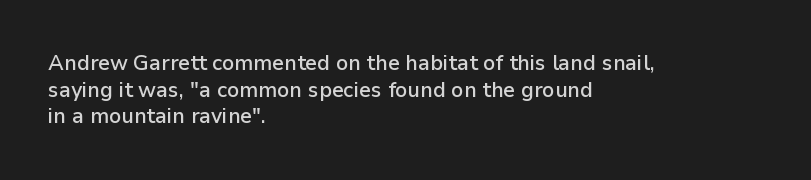
The image shows 21 px text type, upright; set left-aligned, normal line spacing (1.27x), normal letter spacing, not underlined.
